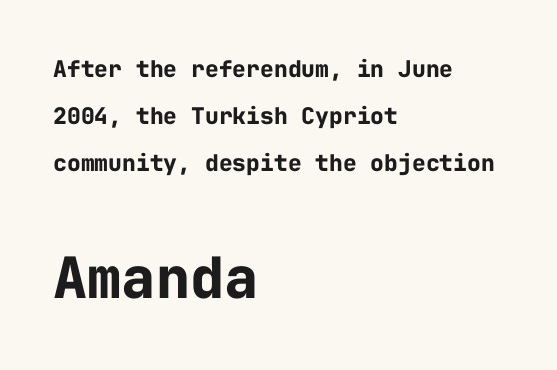
Compared with a centered layout, this one pins lines to the left instead. A dark, heavy texture on the line: the type is bold. Descender tails drop into unmarked territory. The emphasis by scale lands on block number two, below.
